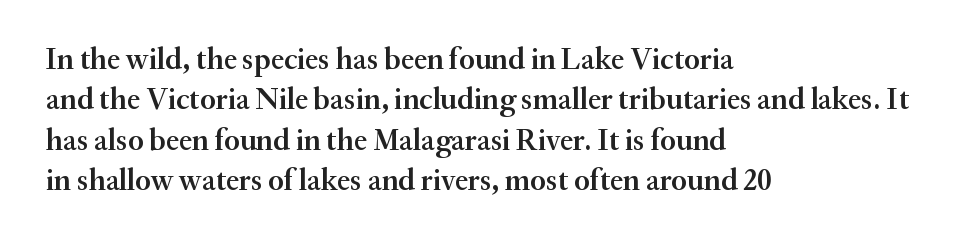
{"serif": "yes", "italic": "no", "bold": "semi", "weight": "semibold", "width": "normal", "stroke_contrast": "medium", "x_height": "small", "monospaced": "no", "underline": "no", "align": "left", "line_spacing": "normal", "line_spacing_ratio": 1.35, "letter_spacing": "normal", "letter_spacing_em": 0.0, "glyph_px": 30}
